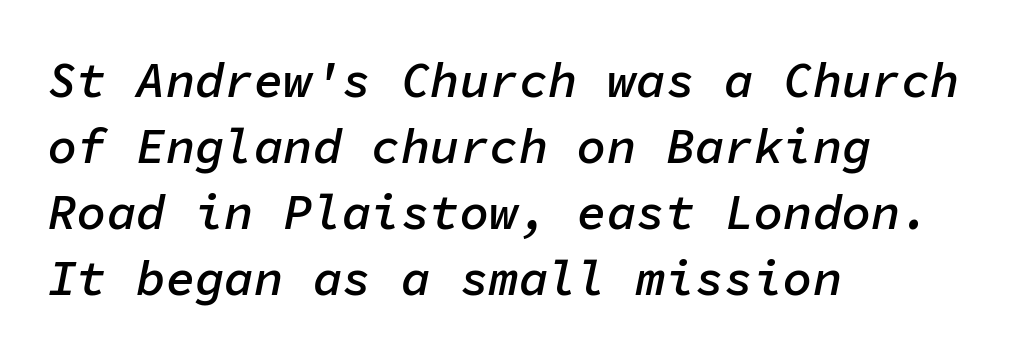
Q: Is the text bold? A: Semi-bold.
Q: Is the text italic (slanted)? A: Yes, it leans right by about 11 degrees.
Q: Is the text underlined? A: No.
Q: How is the paragraph aligned? A: Left-aligned.
Q: Is the spacing between letters normal or unusually wide? A: Normal.
Q: Is the spacing between lines tight, normal or loose? A: Normal.
Q: Width (condensed, normal, or wide)? A: Normal.
Q: Stroke contrast? A: Low.
Q: x-height? A: Medium.
Q: Monospaced? A: Yes.
